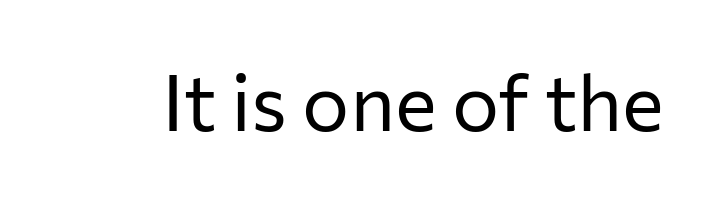
{"serif": "no", "italic": "no", "bold": "no", "weight": "regular", "width": "normal", "stroke_contrast": "low", "x_height": "medium", "monospaced": "no", "underline": "no", "letter_spacing": "normal", "letter_spacing_em": 0.0, "glyph_px": 79}
